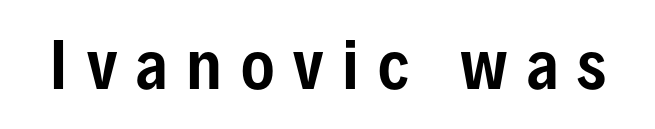
{"serif": "no", "italic": "no", "width": "condensed", "stroke_contrast": "low", "x_height": "medium", "monospaced": "no", "underline": "no", "letter_spacing": "wide", "letter_spacing_em": 0.3, "glyph_px": 63}
